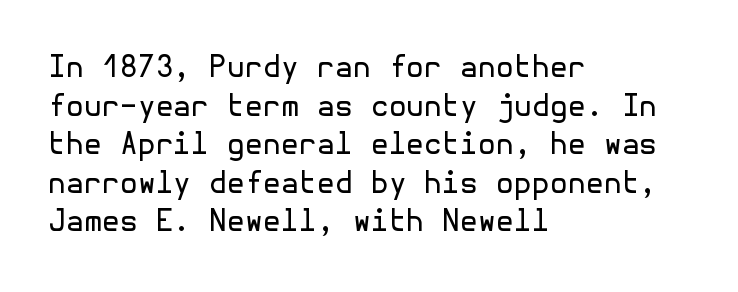
Compared with a centered layout, this one pins lines to the left instead. These lines were composed using upright roman letters. Stems here are at most as thick as an everyday book face. Standard letterfit; no display-style spreading of the glyphs.
